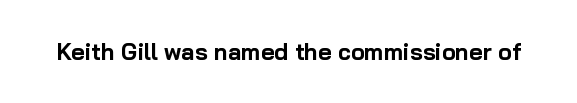
The image shows 23 px bold type, upright; set normal letter spacing, not underlined.
